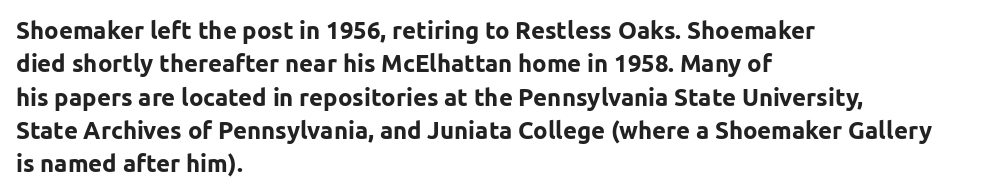
The image shows 24 px bold type, upright; set left-aligned, normal line spacing (1.39x), normal letter spacing, not underlined.
